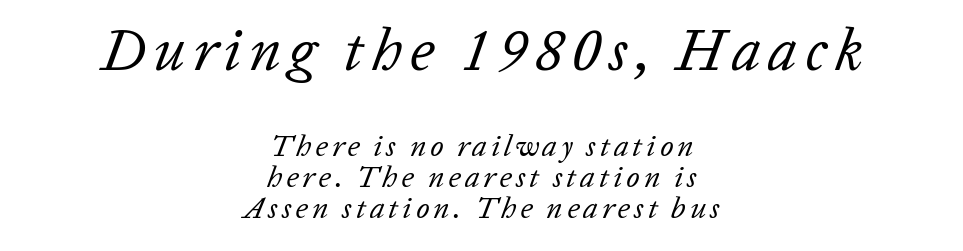
Q: Is the text bold? A: No.
Q: Is the text italic (slanted)? A: Yes, it leans right by about 20 degrees.
Q: Is the text underlined? A: No.
Q: How is the paragraph aligned? A: Centered.
Q: Is the spacing between lines tight, normal or loose? A: Tight.
Q: Which block of text is set in a larger size, the first (top) or the second (bottom)? A: The first (top) one.
Q: Width (condensed, normal, or wide)? A: Normal.
Q: Stroke contrast? A: Low.
Q: x-height? A: Medium.
Q: Monospaced? A: No.
